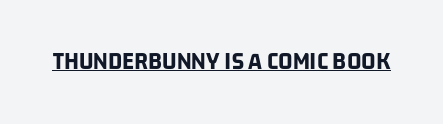
The tracking reads as untouched default to a designer's eye. Students, this is bold: see how much ink each stroke carries. Emphasis is given by a line drawn under the lettering.
